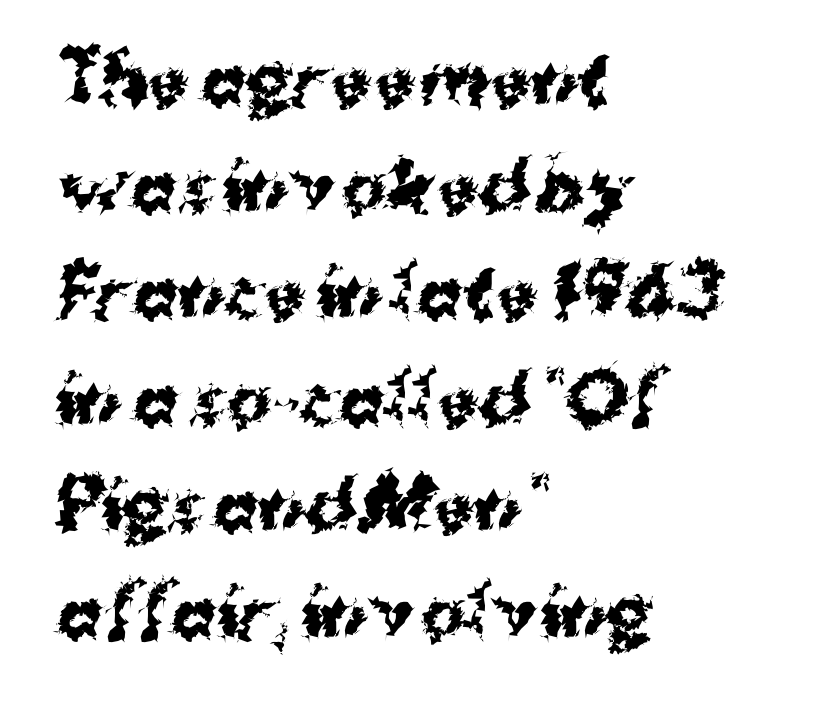
The image shows 67 px bold sans-serif type; set left-aligned, normal line spacing (1.59x), normal letter spacing, not underlined; medium stroke contrast and a medium x-height.
